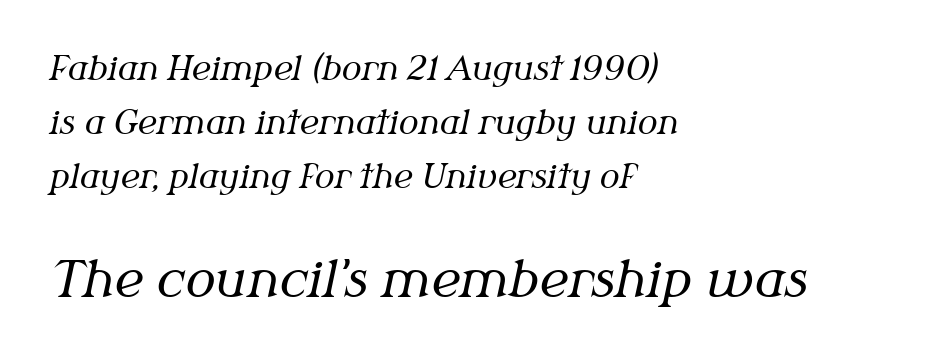
The image shows 50 px regular-weight serif type, italic (leaning right); set left-aligned, normal line spacing (1.63x), normal letter spacing, not underlined; the second (bottom) block is 1.52x larger; medium stroke contrast and a medium x-height.
